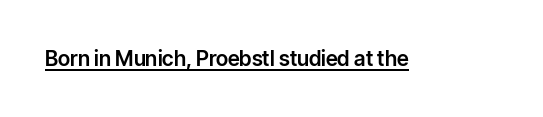
{"italic": "no", "underline": "yes", "letter_spacing": "normal", "letter_spacing_em": 0.0, "glyph_px": 21}
